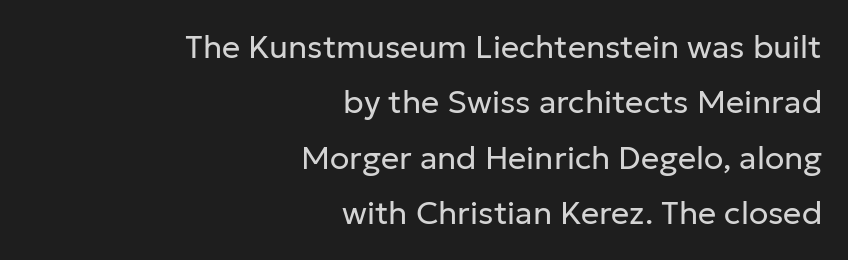
The type sits square on the baseline with zero lean. This is sans-serif lettering, the kind often seen on screens and signage. A clean baseline with only descenders dipping below it. One-word summary of the alignment: right. Nothing heavy about these letters — not bold at all.
